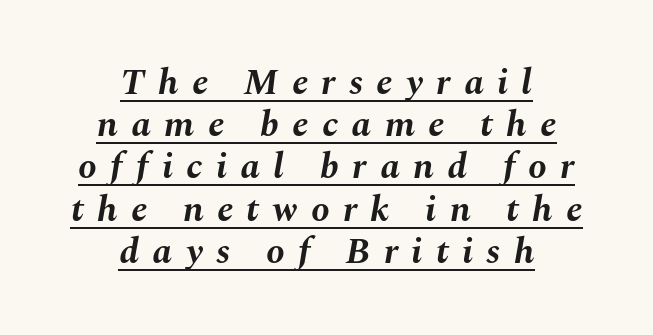
The image shows 37 px bold type, italic (leaning right); set centered, tight line spacing (1.14x), unusually wide letter spacing (+0.36 em), underlined; medium stroke contrast and a medium x-height.
